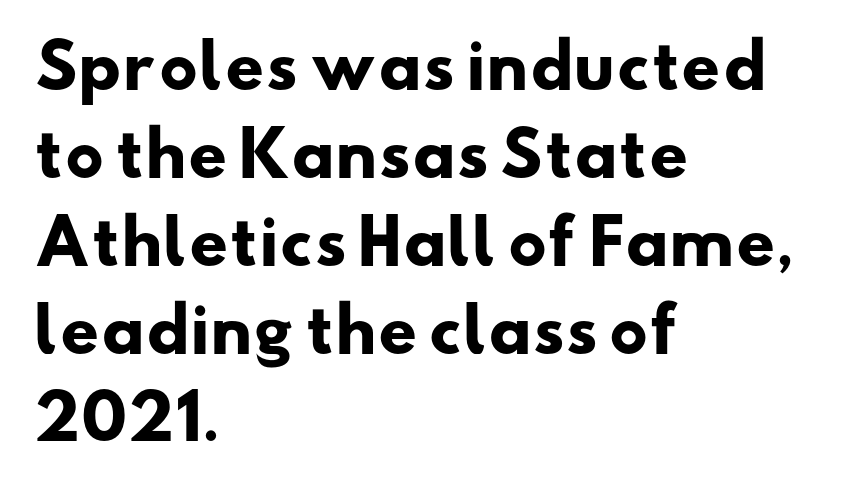
Q: Is the text bold? A: Yes.
Q: Is the typeface a serif or a sans-serif typeface? A: Sans-serif.
Q: Is the text underlined? A: No.
Q: How is the paragraph aligned? A: Left-aligned.
Q: Is the spacing between letters normal or unusually wide? A: Normal.
Q: Is the spacing between lines tight, normal or loose? A: Normal.
Q: Width (condensed, normal, or wide)? A: Wide.
Q: Stroke contrast? A: Low.
Q: x-height? A: Small.
Q: Monospaced? A: No.
